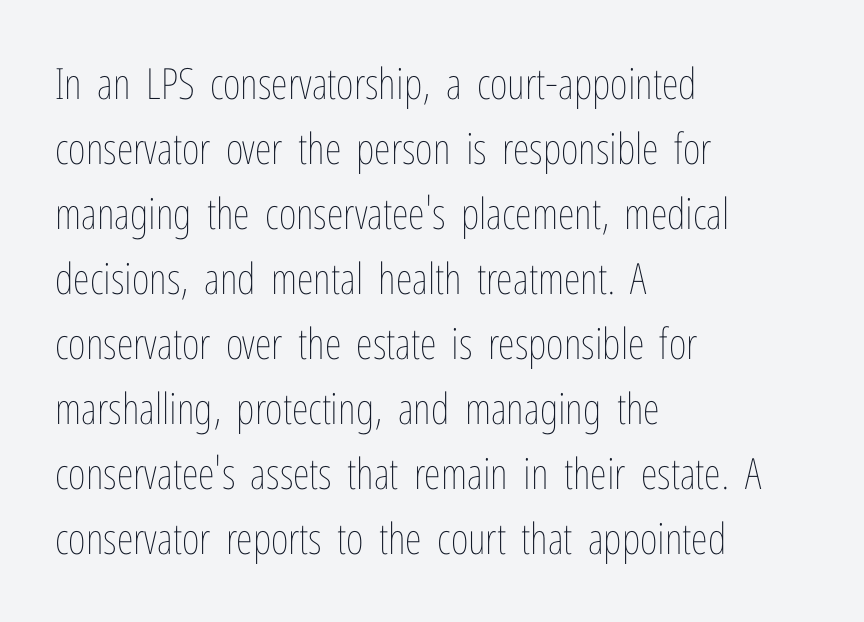
Q: Is the text bold? A: No.
Q: Is the text italic (slanted)? A: No, it is upright.
Q: Is the text underlined? A: No.
Q: How is the paragraph aligned? A: Left-aligned.
Q: Is the spacing between letters normal or unusually wide? A: Normal.
Q: Is the spacing between lines tight, normal or loose? A: Normal.
Q: Width (condensed, normal, or wide)? A: Condensed.
Q: Stroke contrast? A: Low.
Q: x-height? A: Medium.
Q: Monospaced? A: No.
